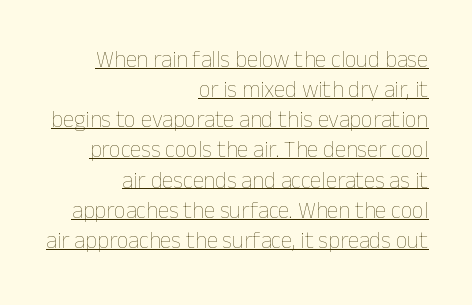
Visually the block forms a straight wall on the right and a jagged coastline on the left. Students, observe the line beneath the letters — that is underlining. These lines keep a tight, regular rhythm from letter to letter. A quiet, ordinary-to-light weight characterises the typeface.
